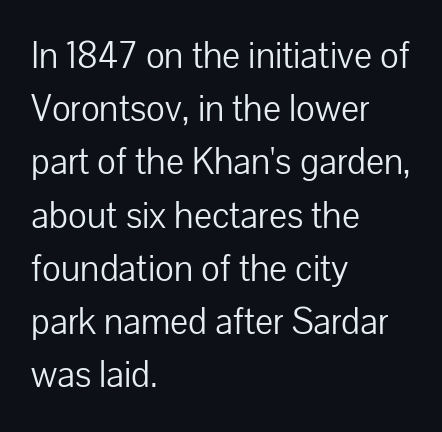
The image shows 38 px light sans-serif type, upright; set left-aligned, normal line spacing (1.4x), normal letter spacing, not underlined; low stroke contrast and a medium x-height.
